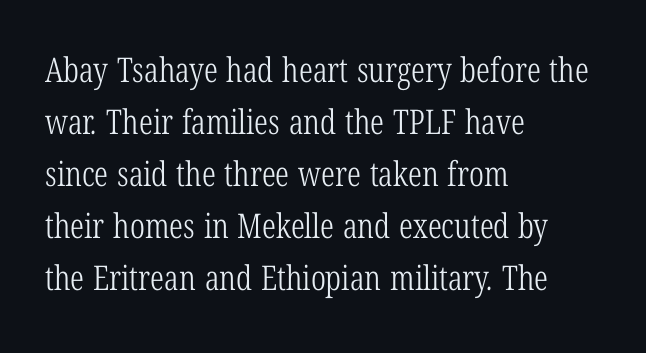
The image shows 34 px light, condensed serif type; set left-aligned, normal line spacing (1.53x), normal letter spacing, not underlined; low stroke contrast and a medium x-height.
